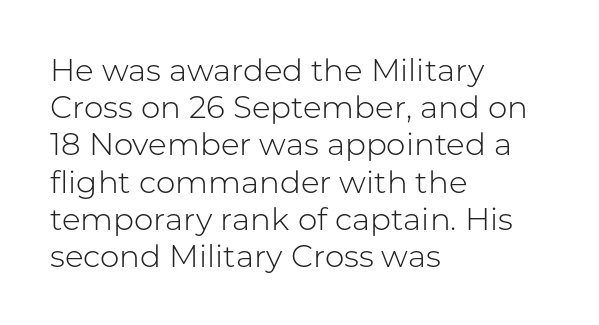
{"serif": "no", "italic": "no", "bold": "no", "weight": "light", "width": "normal", "stroke_contrast": "low", "x_height": "medium", "monospaced": "no", "underline": "no", "align": "left", "line_spacing_ratio": 1.2, "letter_spacing": "normal", "letter_spacing_em": 0.0, "glyph_px": 31}
